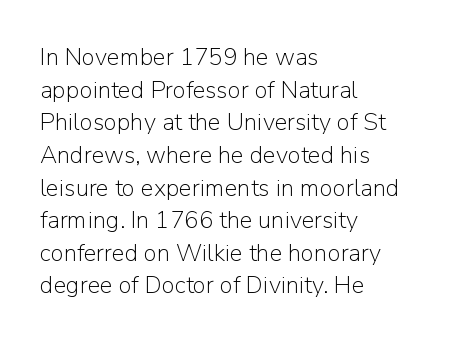
{"italic": "no", "bold": "no", "underline": "no", "align": "left", "line_spacing": "normal", "line_spacing_ratio": 1.36, "letter_spacing": "normal", "letter_spacing_em": 0.0, "glyph_px": 24}
